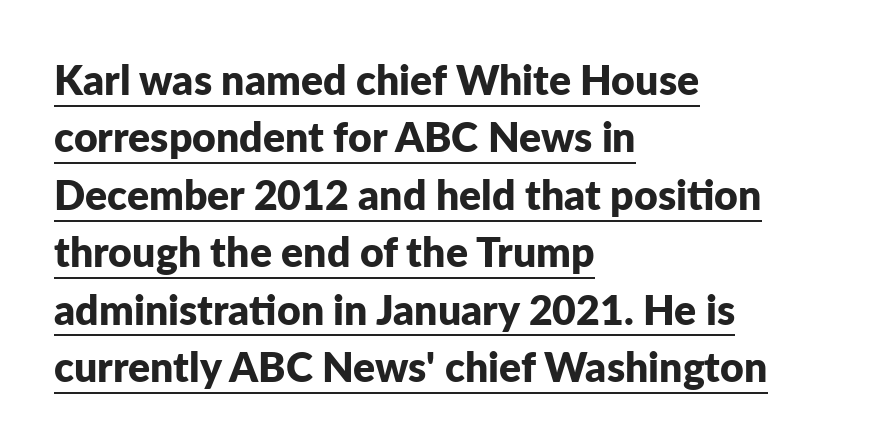
{"serif": "no", "italic": "no", "bold": "yes", "weight": "bold", "width": "normal", "stroke_contrast": "low", "x_height": "medium", "monospaced": "no", "underline": "yes", "align": "left", "line_spacing": "normal", "line_spacing_ratio": 1.4, "letter_spacing": "normal", "letter_spacing_em": 0.0, "glyph_px": 41}
